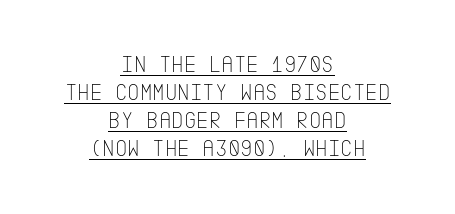
Q: Is the text bold? A: No.
Q: Is the text italic (slanted)? A: No, it is upright.
Q: Is the text underlined? A: Yes.
Q: How is the paragraph aligned? A: Centered.
Q: Is the spacing between letters normal or unusually wide? A: Normal.
